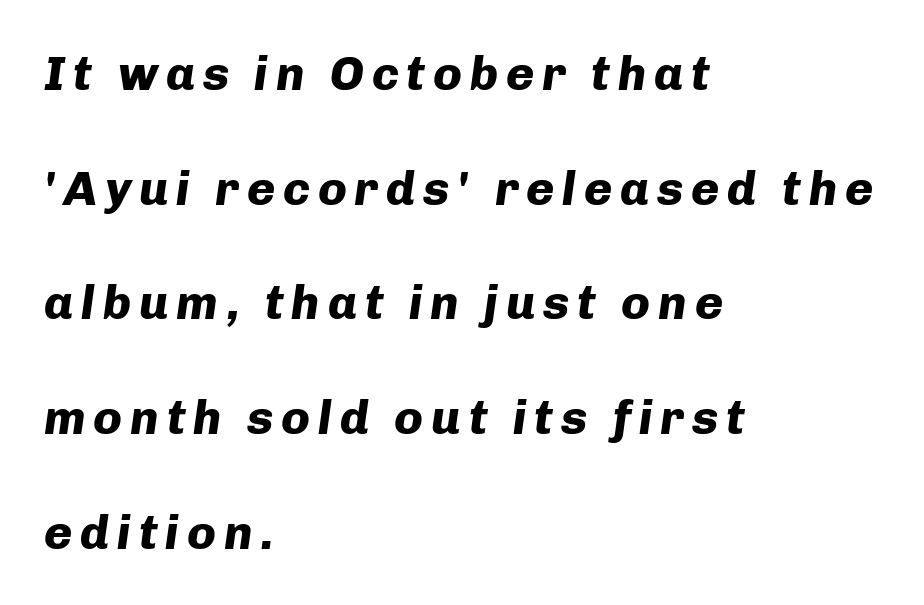
Vertical spacing — loose. Typeset ragged right — the left edge is the straight one. Varying glyph widths throughout — classic text-font behaviour. The specimen omits any rule beneath the text block's lines. The font's italic variant was chosen for this text. Plenty of ink on the page — the face is bold.
